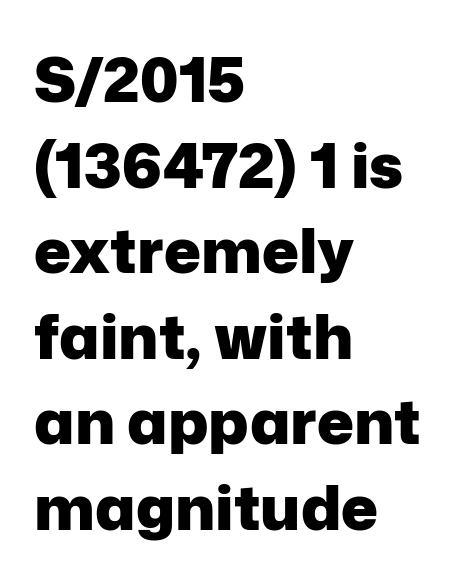
Plain, unruled lines of type. The type sits square on the baseline with zero lean. This block has exactly the height ordinary leading produces. The face used here is a sans, in the tradition of grotesques and geometrics. Proportional: the letters do not fall into vertical columns. These lines are set flush left with a ragged right edge.
